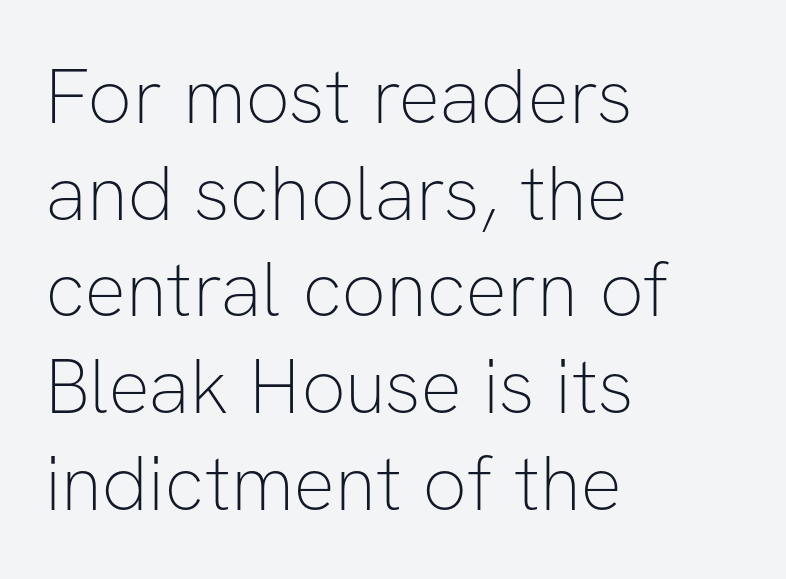
The image shows 78 px thin sans-serif type, upright; set left-aligned, line spacing 1.24x, normal letter spacing, not underlined; low stroke contrast and a medium x-height.
